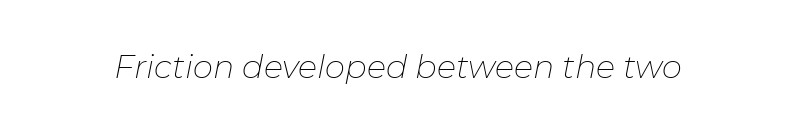
{"italic": "yes", "lean": "right", "slant_degrees": 11, "bold": "no", "weight": "thin", "width": "normal", "stroke_contrast": "low", "x_height": "medium", "monospaced": "no", "underline": "no", "letter_spacing": "normal", "letter_spacing_em": 0.0, "glyph_px": 32}
